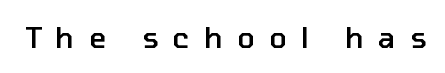
{"serif": "no", "italic": "no", "bold": "semi", "weight": "semibold", "width": "normal", "stroke_contrast": "low", "x_height": "medium", "monospaced": "no", "underline": "no", "letter_spacing": "wide", "letter_spacing_em": 0.5, "glyph_px": 29}
